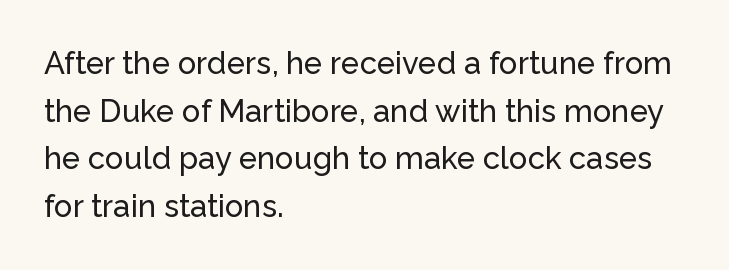
Q: Is the text italic (slanted)? A: No, it is upright.
Q: Is the typeface a serif or a sans-serif typeface? A: Sans-serif.
Q: Is the text underlined? A: No.
Q: How is the paragraph aligned? A: Left-aligned.
Q: Is the spacing between letters normal or unusually wide? A: Normal.
Q: Is the spacing between lines tight, normal or loose? A: Normal.
Q: Width (condensed, normal, or wide)? A: Normal.
Q: Stroke contrast? A: Low.
Q: x-height? A: Medium.
Q: Monospaced? A: No.
